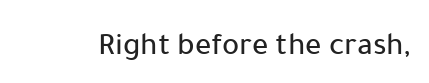
{"serif": "no", "italic": "no", "width": "normal", "stroke_contrast": "low", "x_height": "medium", "monospaced": "no", "underline": "no", "letter_spacing": "normal", "letter_spacing_em": 0.0, "glyph_px": 32}
